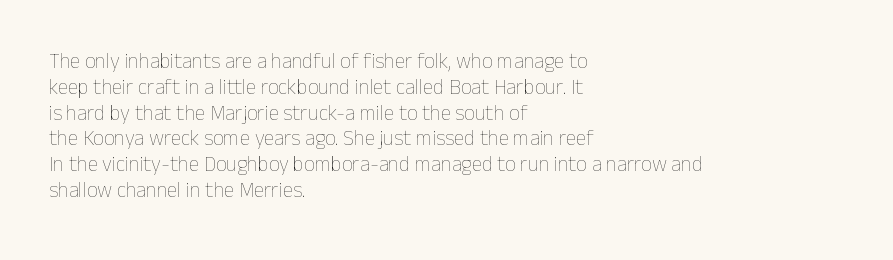
Q: Is the text bold? A: No.
Q: Is the text italic (slanted)? A: No, it is upright.
Q: Is the text underlined? A: No.
Q: How is the paragraph aligned? A: Left-aligned.
Q: Is the spacing between letters normal or unusually wide? A: Normal.
